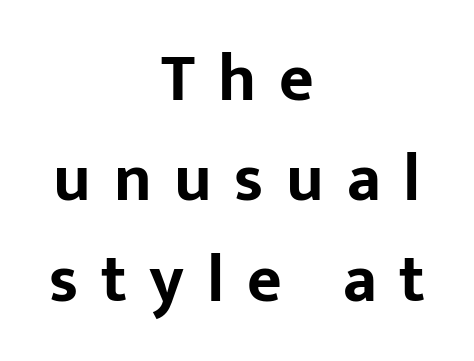
Q: Is the text bold? A: Yes.
Q: Is the text italic (slanted)? A: No, it is upright.
Q: Is the typeface a serif or a sans-serif typeface? A: Sans-serif.
Q: Is the text underlined? A: No.
Q: How is the paragraph aligned? A: Centered.
Q: Is the spacing between letters normal or unusually wide? A: Unusually wide.
Q: Is the spacing between lines tight, normal or loose? A: Normal.
Q: Width (condensed, normal, or wide)? A: Normal.
Q: Stroke contrast? A: Low.
Q: x-height? A: Medium.
Q: Monospaced? A: No.
